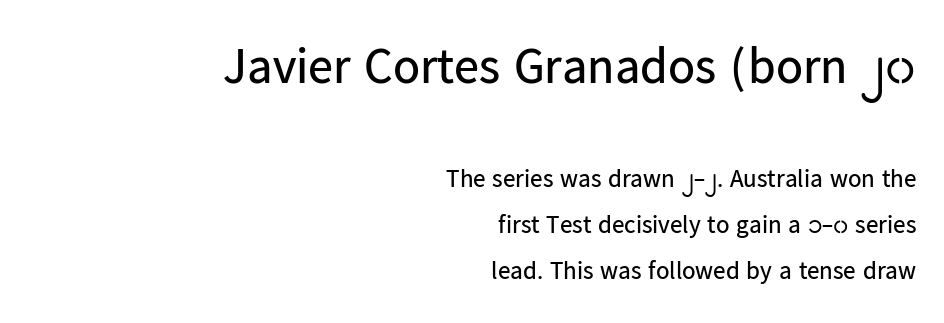
Q: Is the text bold? A: No.
Q: Is the text italic (slanted)? A: No, it is upright.
Q: Is the typeface a serif or a sans-serif typeface? A: Sans-serif.
Q: Is the text underlined? A: No.
Q: How is the paragraph aligned? A: Right-aligned.
Q: Is the spacing between letters normal or unusually wide? A: Normal.
Q: Which block of text is set in a larger size, the first (top) or the second (bottom)? A: The first (top) one.
Q: Width (condensed, normal, or wide)? A: Normal.
Q: Stroke contrast? A: Low.
Q: x-height? A: Medium.
Q: Monospaced? A: No.
